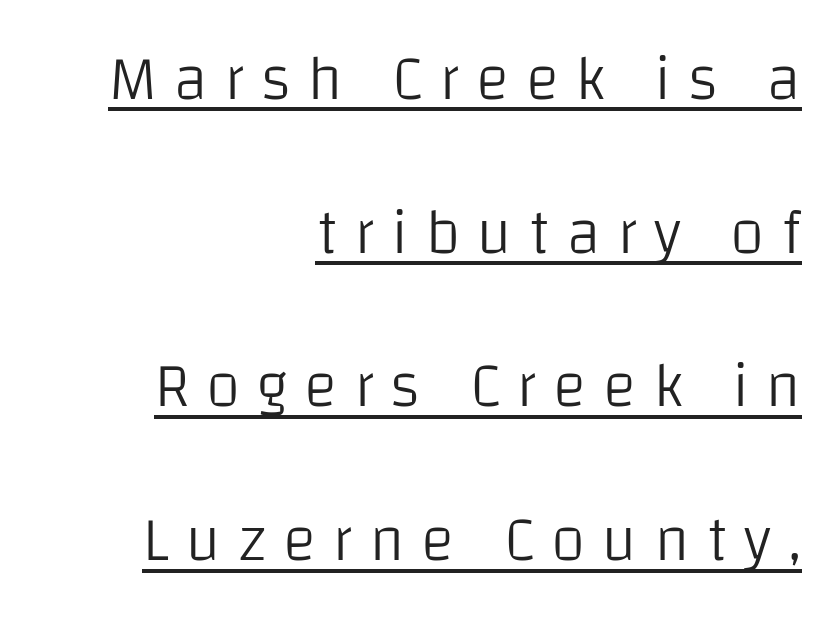
{"serif": "no", "italic": "no", "bold": "no", "weight": "light", "width": "normal", "stroke_contrast": "low", "x_height": "large", "monospaced": "no", "underline": "yes", "align": "right", "line_spacing": "loose", "line_spacing_ratio": 2.44, "letter_spacing": "wide", "letter_spacing_em": 0.26, "glyph_px": 63}
